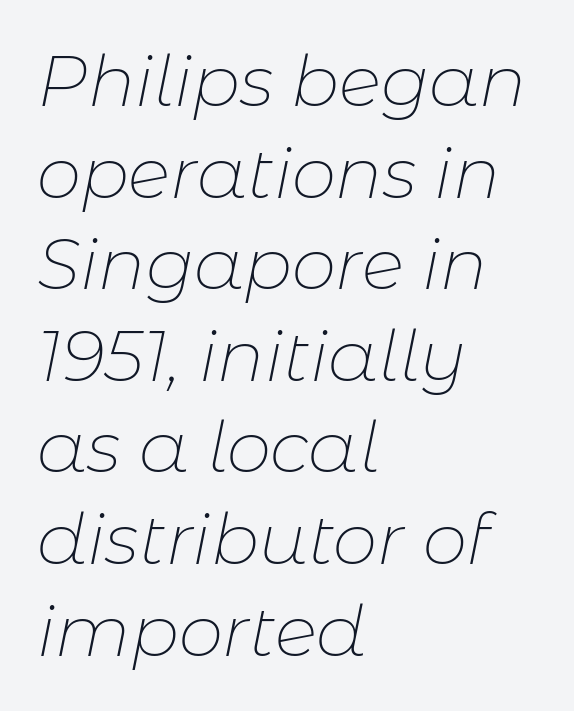
Each row of text sits above clean, open space. In terms of letterspacing, this is plain default setting. Is there much room between lines? A standard amount, neither cramped nor airy. Every character sits at an angle, as italics do. Horizontal alignment here is leftward, the default for most running prose. The letters advance in unequal steps, a hallmark of proportional type.
